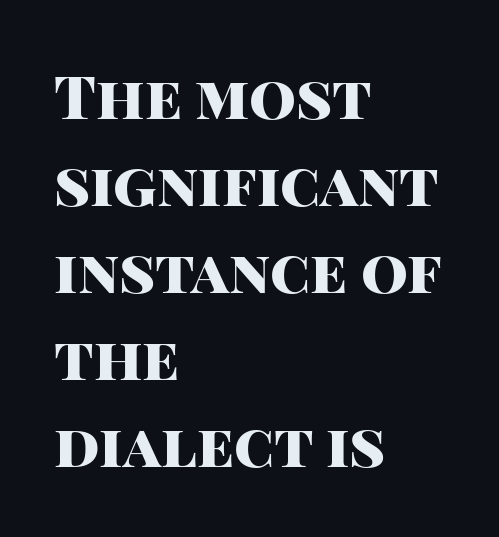
Whoever set this chose a conventional vertical rhythm. Think of a printed novel: that variable character pitch is what you see here. The gap between lines stays unmarked. Chunky letters — that's bold for sure.
